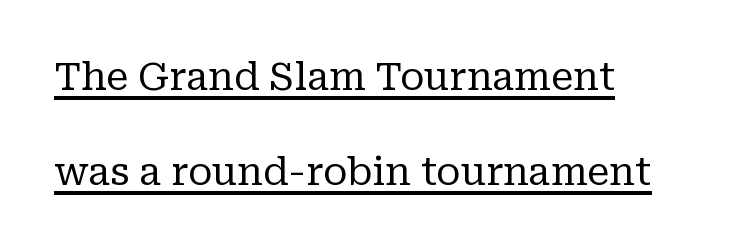
Old-style or modern, the face here clearly has serifs. Stems here are at most as thick as an everyday book face. Tracking value appears to be zero — textbook default spacing. Posture: upright roman.
